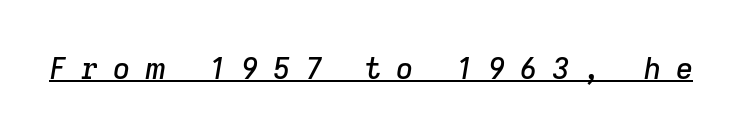
The image shows 30 px text type, italic (leaning right); set unusually wide letter spacing (+0.49 em), underlined; low stroke contrast and a medium x-height.
